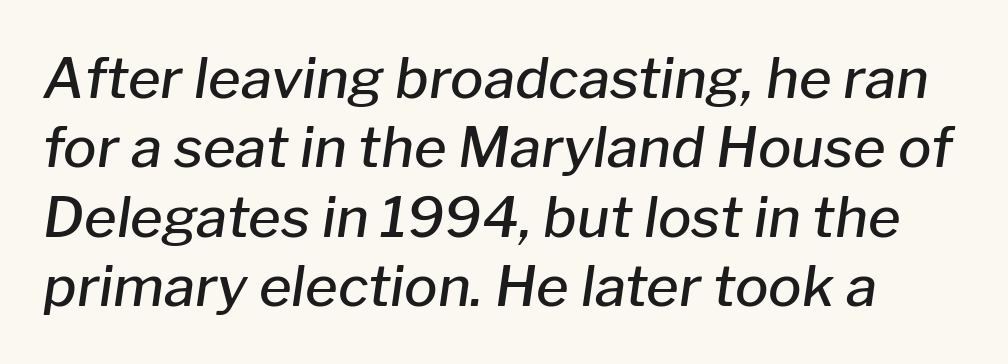
Q: Is the text bold? A: Semi-bold.
Q: Is the text italic (slanted)? A: Yes, it leans right by about 8 degrees.
Q: Is the text underlined? A: No.
Q: Is the spacing between letters normal or unusually wide? A: Normal.
Q: Width (condensed, normal, or wide)? A: Normal.
Q: Stroke contrast? A: Low.
Q: x-height? A: Medium.
Q: Monospaced? A: No.
